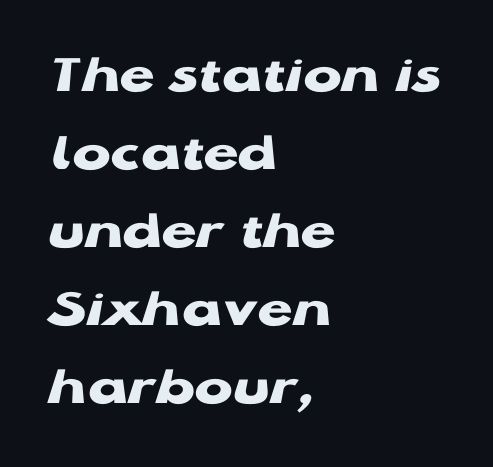
Q: Is the text bold? A: Yes.
Q: Is the text italic (slanted)? A: No, it is upright.
Q: Is the typeface a serif or a sans-serif typeface? A: Sans-serif.
Q: Is the text underlined? A: No.
Q: How is the paragraph aligned? A: Left-aligned.
Q: Is the spacing between letters normal or unusually wide? A: Normal.
Q: Is the spacing between lines tight, normal or loose? A: Normal.
Q: Width (condensed, normal, or wide)? A: Wide.
Q: Stroke contrast? A: Low.
Q: x-height? A: Medium.
Q: Monospaced? A: No.
